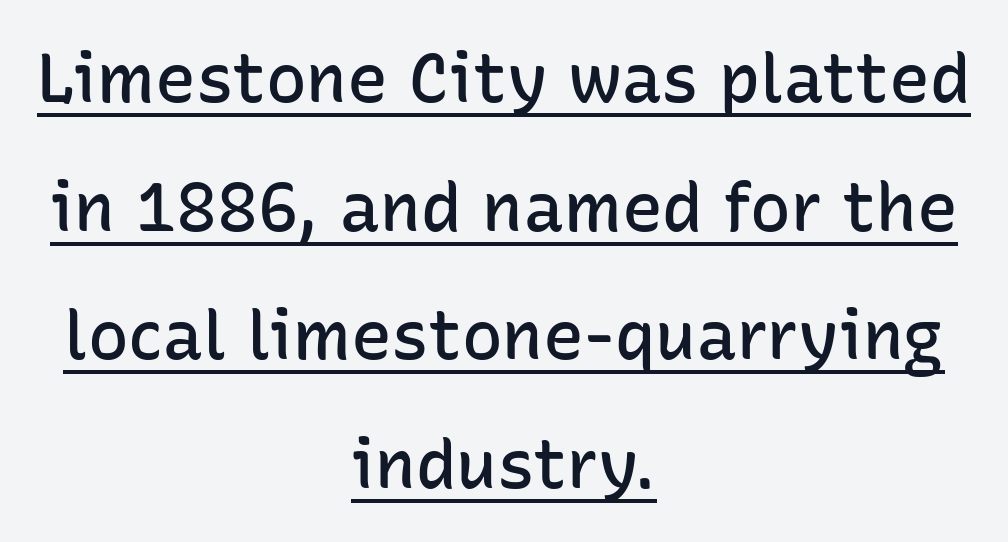
The image shows 68 px semibold sans-serif type, upright; set centered, line spacing 1.89x, normal letter spacing, underlined; low stroke contrast and a medium x-height.
